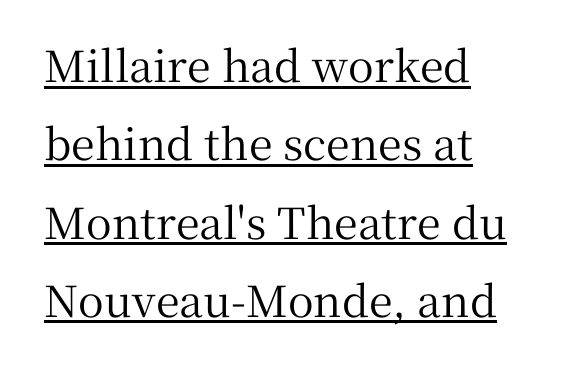
The image shows 43 px serif type, upright; set left-aligned, line spacing 1.82x, normal letter spacing, underlined; medium stroke contrast and a medium x-height.
